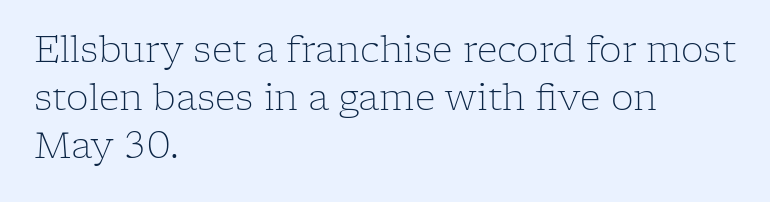
The baseline area is clear. Do the letters lean? They stand straight. Horizontally, the lines are justified to the leading edge only. Stroke terminals: seriffed.
